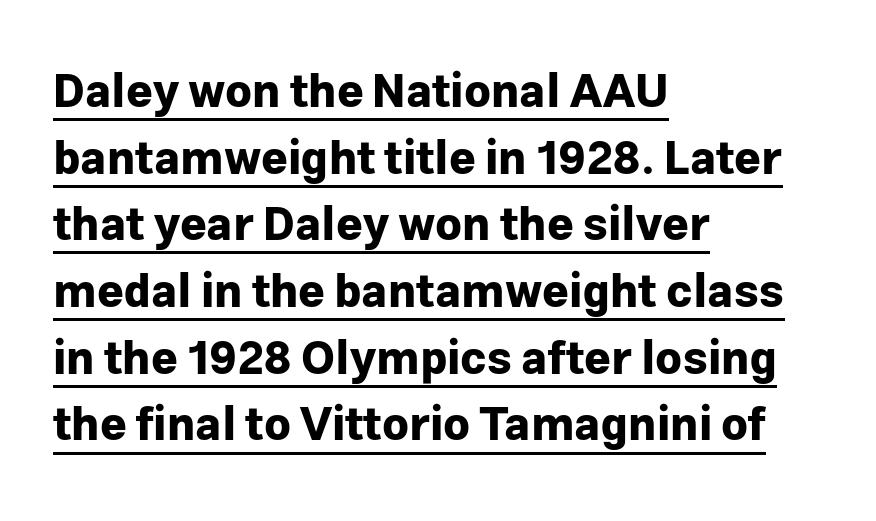
{"serif": "no", "italic": "no", "bold": "yes", "weight": "bold", "width": "normal", "stroke_contrast": "low", "x_height": "medium", "monospaced": "no", "underline": "yes", "align": "left", "line_spacing": "normal", "line_spacing_ratio": 1.45, "letter_spacing": "normal", "letter_spacing_em": 0.0, "glyph_px": 46}
